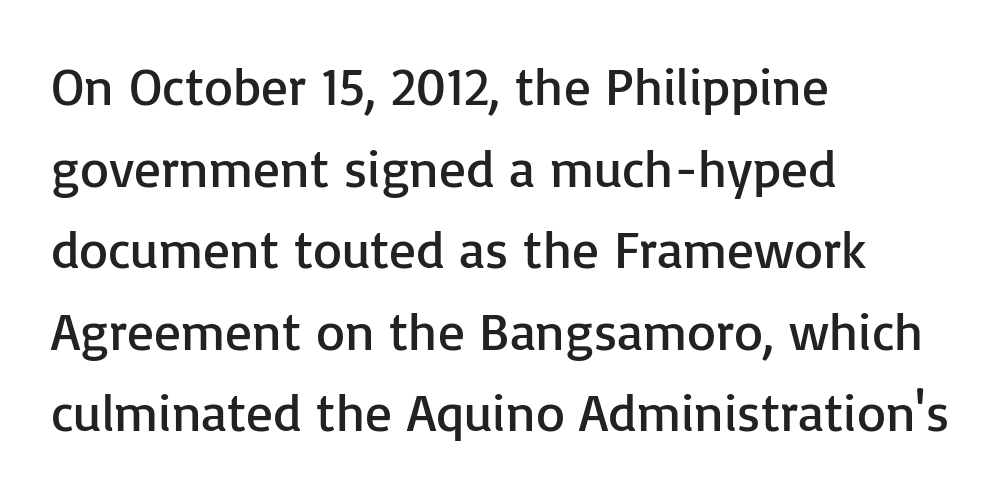
{"serif": "no", "italic": "no", "bold": "no", "weight": "regular", "width": "normal", "stroke_contrast": "low", "x_height": "medium", "monospaced": "no", "underline": "no", "align": "left", "line_spacing": "normal", "line_spacing_ratio": 1.54, "letter_spacing": "normal", "letter_spacing_em": 0.0, "glyph_px": 53}
